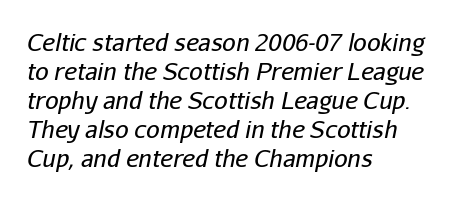
{"italic": "yes", "lean": "right", "slant_degrees": 11, "bold": "no", "underline": "no", "align": "left", "line_spacing_ratio": 1.21, "letter_spacing": "normal", "letter_spacing_em": 0.0, "glyph_px": 24}
